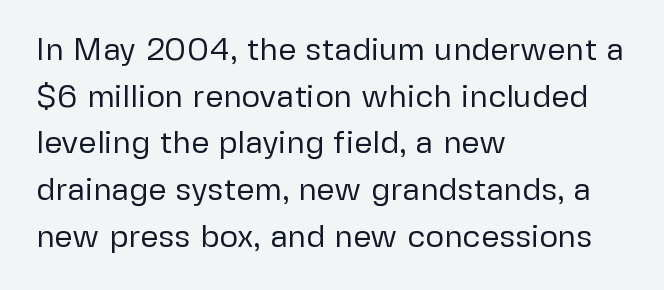
Notice how the stems are strictly vertical — no italics here. The passage shown is typeset with a sans-serif family. There is no visible air inserted between adjacent glyphs. The passage shown is not bold in any degree. Rows of type keep a routine distance in the vertical direction. Here the designer chose a conventional face with non-uniform glyph widths.
